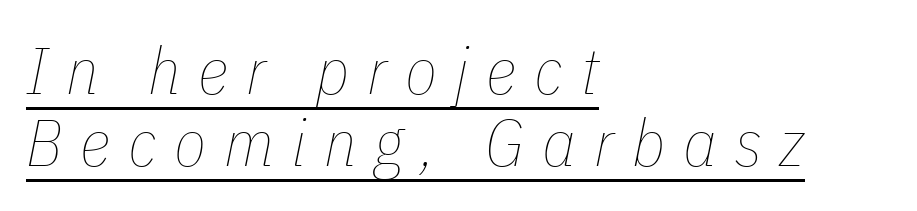
This is oblique type, the kind used for emphasis or titles. Descenders here cross a horizontal rule under the line. This sample has the flowing, uneven cadence of proportional lettering. Short note: letters widely spaced. Reading down the block, your eye returns to a fixed left position each line. If you measured baseline to baseline, you'd find a short distance.
